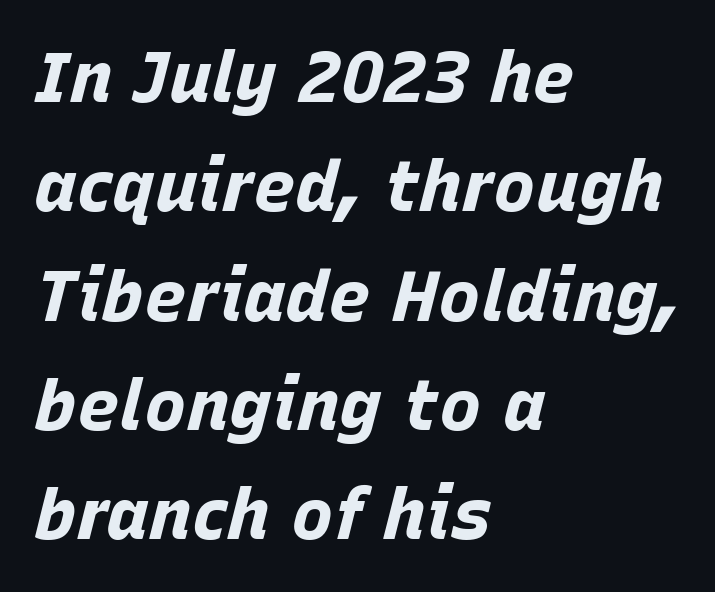
The space directly below the letters is spotless. Caption: multi-line text, flush left, ragged right. Think of a printed novel: that variable character pitch is what you see here. Rendered with sloped, italic letterforms.
